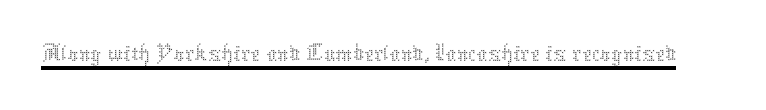
{"italic": "no", "bold": "no", "weight": "thin", "width": "normal", "stroke_contrast": "medium", "x_height": "medium", "monospaced": "no", "underline": "yes", "letter_spacing": "normal", "letter_spacing_em": 0.0, "glyph_px": 54}
